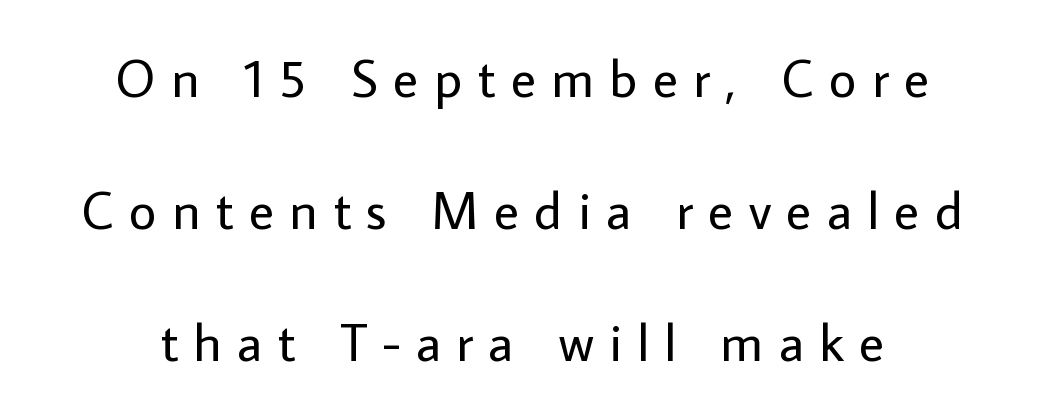
Leftover space on each line is divided equally before and after the words. Is there any slant? The stems are plumb. The passage shown is not underscored anywhere. Ink coverage per letter is moderate at most. Short note: letters widely spaced.
